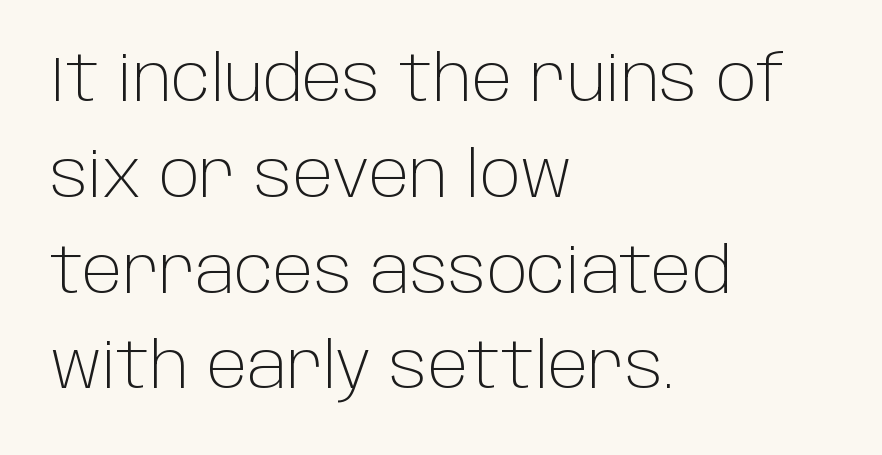
Q: Is the text bold? A: No.
Q: Is the text italic (slanted)? A: No, it is upright.
Q: Is the typeface a serif or a sans-serif typeface? A: Sans-serif.
Q: Is the text underlined? A: No.
Q: How is the paragraph aligned? A: Left-aligned.
Q: Is the spacing between letters normal or unusually wide? A: Normal.
Q: Is the spacing between lines tight, normal or loose? A: Normal.
Q: Width (condensed, normal, or wide)? A: Normal.
Q: Stroke contrast? A: Low.
Q: x-height? A: Large.
Q: Monospaced? A: No.
